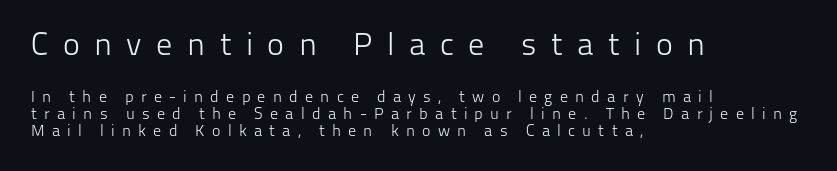
Q: Is the text bold? A: No.
Q: Is the text italic (slanted)? A: No, it is upright.
Q: Is the typeface a serif or a sans-serif typeface? A: Sans-serif.
Q: Is the text underlined? A: No.
Q: How is the paragraph aligned? A: Left-aligned.
Q: Is the spacing between letters normal or unusually wide? A: Unusually wide.
Q: Is the spacing between lines tight, normal or loose? A: Tight.
Q: Which block of text is set in a larger size, the first (top) or the second (bottom)? A: The first (top) one.
Q: Width (condensed, normal, or wide)? A: Normal.
Q: Stroke contrast? A: Low.
Q: x-height? A: Medium.
Q: Monospaced? A: No.
